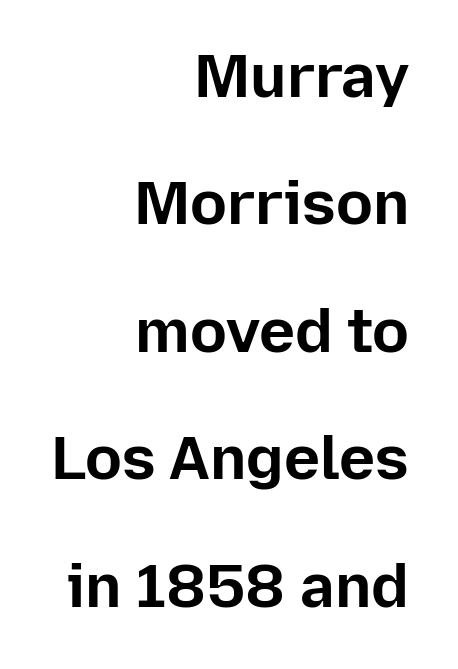
The image shows 61 px bold sans-serif type, upright; set right-aligned, loose line spacing (2.09x), normal letter spacing, not underlined; low stroke contrast and a medium x-height.
